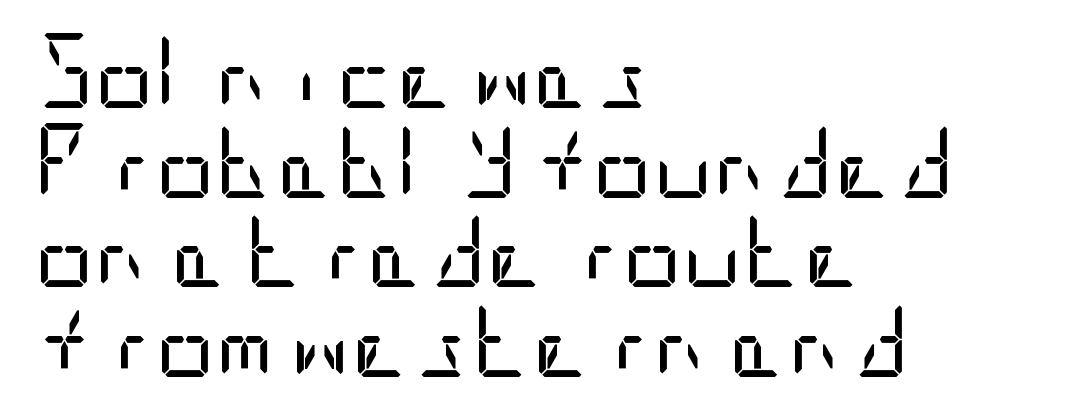
{"serif": "no", "italic": "no", "bold": "no", "weight": "regular", "width": "condensed", "stroke_contrast": "low", "x_height": "large", "underline": "no", "align": "left", "line_spacing_ratio": 1.21, "letter_spacing": "normal", "letter_spacing_em": 0.0, "glyph_px": 74}
